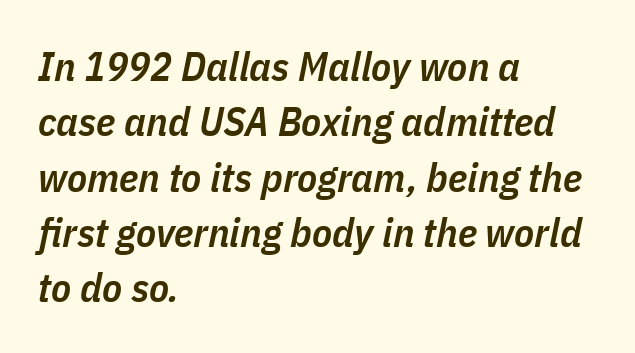
{"italic": "yes", "lean": "right", "slant_degrees": 11, "bold": "semi", "weight": "semibold", "width": "condensed", "stroke_contrast": "low", "x_height": "medium", "monospaced": "no", "underline": "no", "align": "left", "line_spacing": "normal", "line_spacing_ratio": 1.35, "letter_spacing": "normal", "letter_spacing_em": 0.0, "glyph_px": 41}
